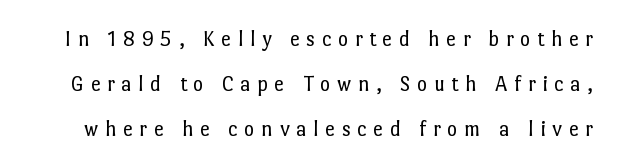
Q: Is the text bold? A: No.
Q: Is the text italic (slanted)? A: No, it is upright.
Q: Is the text underlined? A: No.
Q: Is the spacing between letters normal or unusually wide? A: Unusually wide.
Q: Is the spacing between lines tight, normal or loose? A: Loose.
